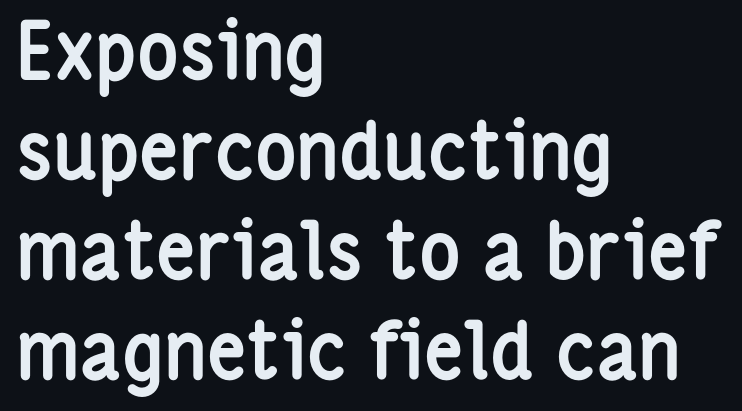
Q: Is the text bold? A: Yes.
Q: Is the text italic (slanted)? A: No, it is upright.
Q: Is the typeface a serif or a sans-serif typeface? A: Sans-serif.
Q: Is the text underlined? A: No.
Q: How is the paragraph aligned? A: Left-aligned.
Q: Is the spacing between letters normal or unusually wide? A: Normal.
Q: Is the spacing between lines tight, normal or loose? A: Normal.
Q: Width (condensed, normal, or wide)? A: Condensed.
Q: Stroke contrast? A: Low.
Q: x-height? A: Medium.
Q: Monospaced? A: No.
